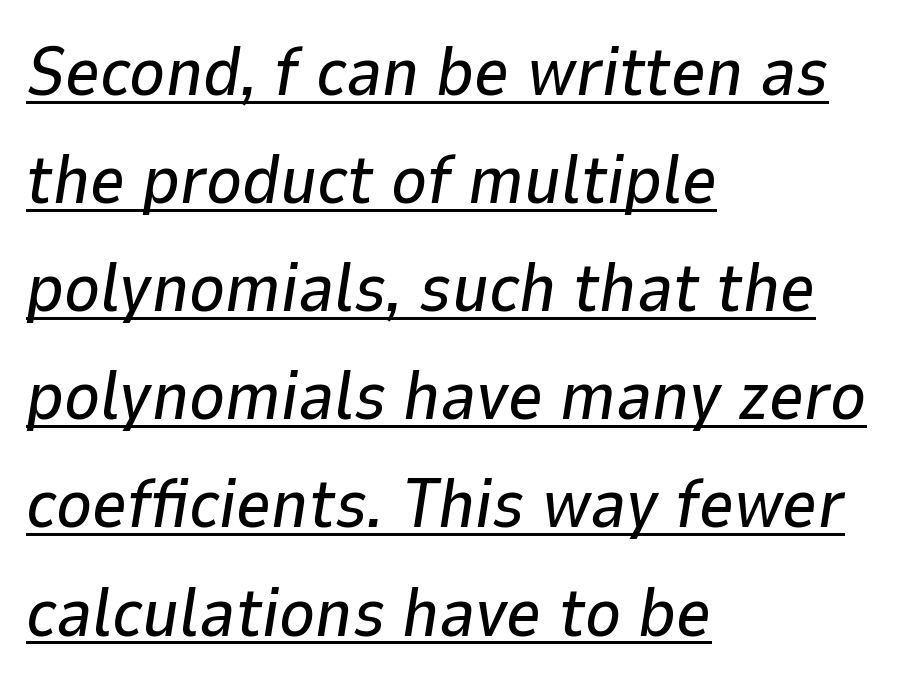
{"italic": "yes", "lean": "right", "slant_degrees": 9, "width": "normal", "stroke_contrast": "low", "x_height": "medium", "monospaced": "no", "underline": "yes", "align": "left", "line_spacing": "normal", "line_spacing_ratio": 1.59, "letter_spacing": "normal", "letter_spacing_em": 0.0, "glyph_px": 68}
